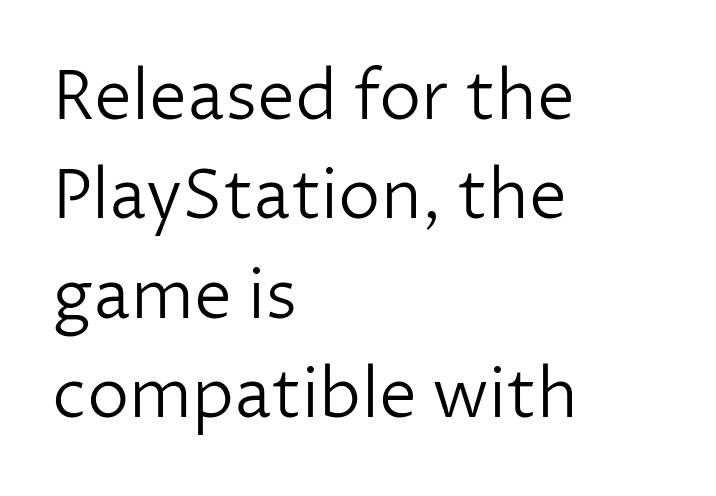
The image shows 68 px light sans-serif type, upright; set left-aligned, normal line spacing (1.46x), normal letter spacing, not underlined; low stroke contrast and a medium x-height.
